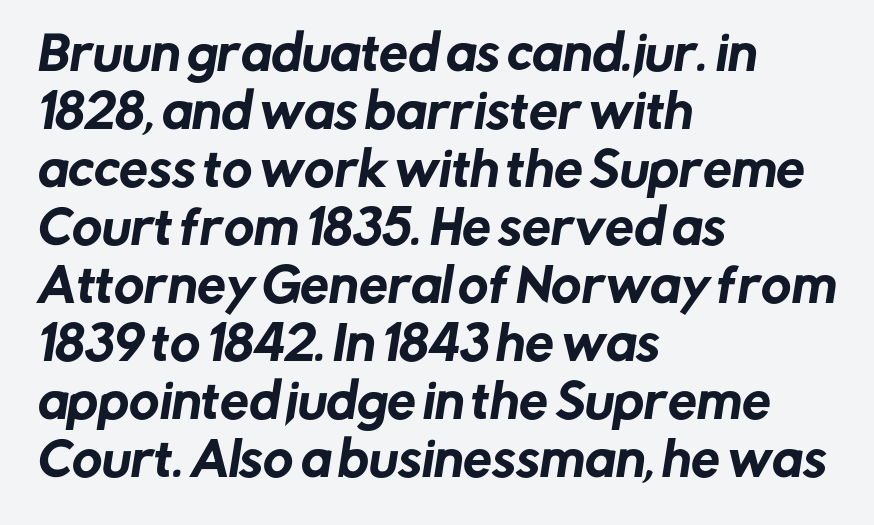
You can tell from the bare stems that sans-serif type was used. Between one letter and the next there's only the usual sliver of space. Check the space under the baseline: it is left empty. Line spacing here is normal. Varying glyph widths throughout — classic text-font behaviour. The rendering anchors every line to the left-hand side.
